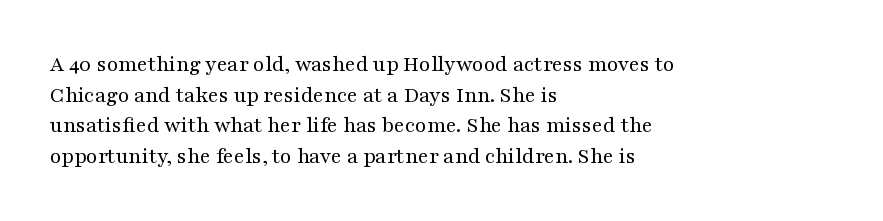
The image shows 23 px text type, upright; set left-aligned, normal line spacing (1.33x), normal letter spacing, not underlined.
